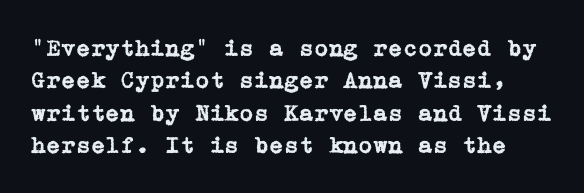
Q: Is the text italic (slanted)? A: No, it is upright.
Q: Is the text underlined? A: No.
Q: Is the spacing between letters normal or unusually wide? A: Normal.
Q: Is the spacing between lines tight, normal or loose? A: Normal.
